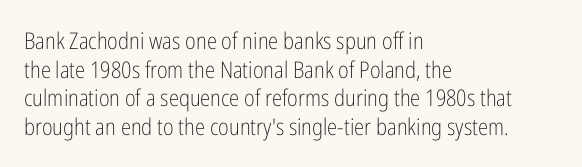
The image shows 23 px text type, upright; set left-aligned, normal line spacing (1.25x), normal letter spacing, not underlined.
